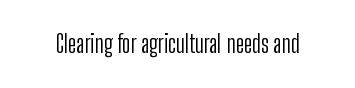
Only glyphs here, with clear space below each row. Notice how the stems are strictly vertical — no italics here. Between one letter and the next there's only the usual sliver of space. Is this a heavy cut? Hardly; it is regular or lighter.
